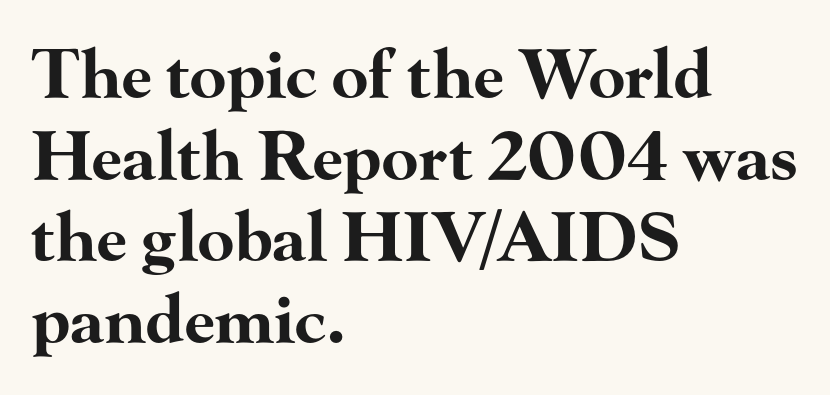
{"serif": "yes", "italic": "no", "bold": "yes", "weight": "bold", "width": "wide", "stroke_contrast": "high", "x_height": "small", "monospaced": "no", "underline": "no", "align": "left", "line_spacing_ratio": 1.22, "letter_spacing": "normal", "letter_spacing_em": 0.0, "glyph_px": 67}
